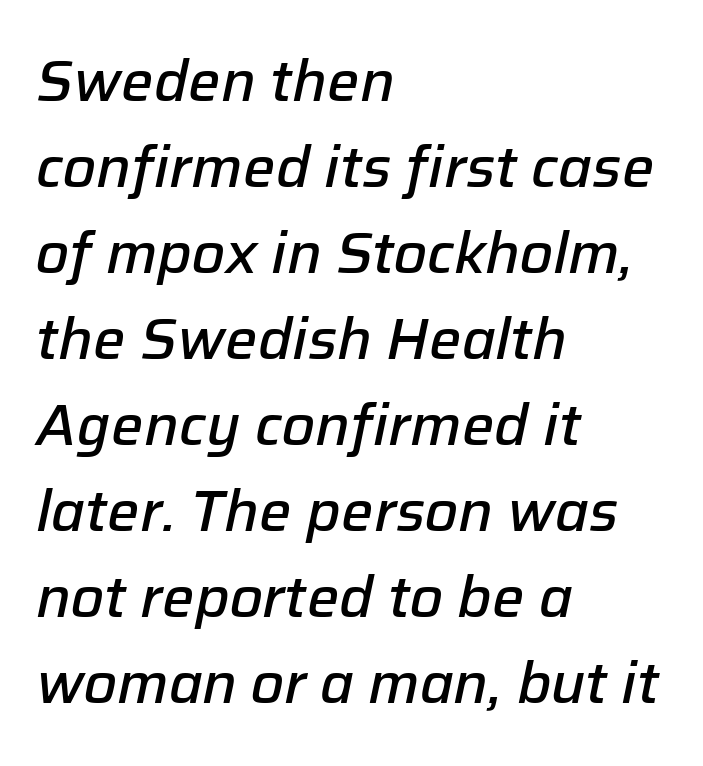
Successive baselines arrive at the customary interval. A fair bit of extra ink — the face is semibold, not bold. Reading down the block, your eye returns to a fixed left position each line. Observe the ordinary spacing: letters are neighbours, not strangers. The face used here is proportionally spaced, like ordinary book or web type.
